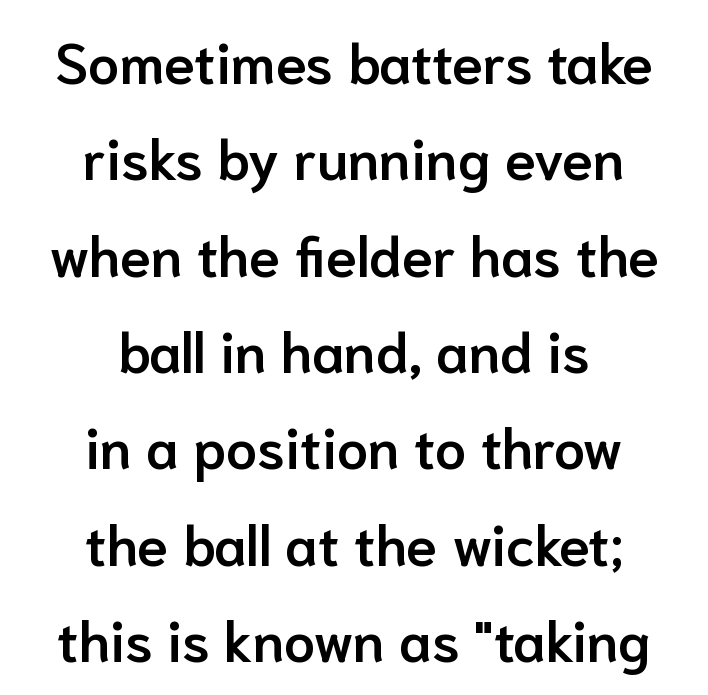
{"serif": "no", "italic": "no", "bold": "semi", "weight": "semibold", "width": "normal", "stroke_contrast": "low", "x_height": "medium", "monospaced": "no", "underline": "no", "align": "center", "line_spacing_ratio": 1.72, "letter_spacing": "normal", "letter_spacing_em": 0.0, "glyph_px": 56}
